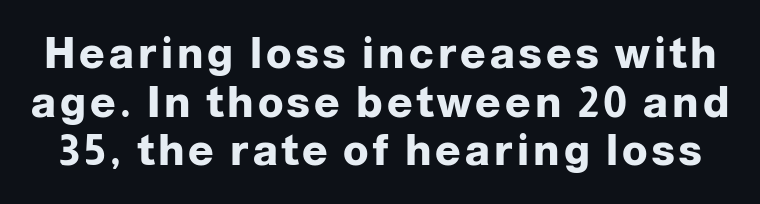
Q: Is the text bold? A: Yes.
Q: Is the text italic (slanted)? A: No, it is upright.
Q: Is the typeface a serif or a sans-serif typeface? A: Sans-serif.
Q: Is the text underlined? A: No.
Q: Width (condensed, normal, or wide)? A: Normal.
Q: Stroke contrast? A: Low.
Q: x-height? A: Medium.
Q: Monospaced? A: No.
